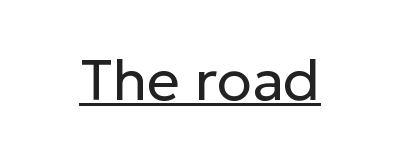
You can tell from the bare stems that sans-serif type was used. The cut favours lightness, reaching ordinary text weight at its darkest. Think of a printed novel: that variable character pitch is what you see here. Students, observe the line beneath the letters — that is underlining. Vertical strokes here are truly vertical. Default kerning and tracking; the words read as compact shapes.
